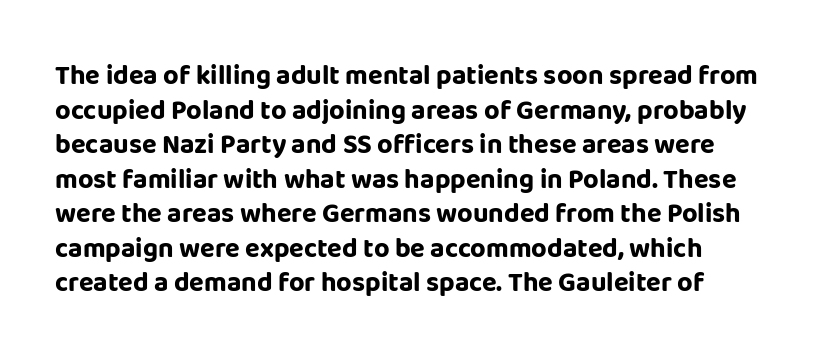
Compared with typical body copy, the letter spacing here is the same. The setting favours the left margin, as ordinary paragraphs usually do. Heft: maximum for text — a bold. Beneath every word, the page is bare. Successive baselines arrive at the customary interval. These lines were composed using upright roman letters.
